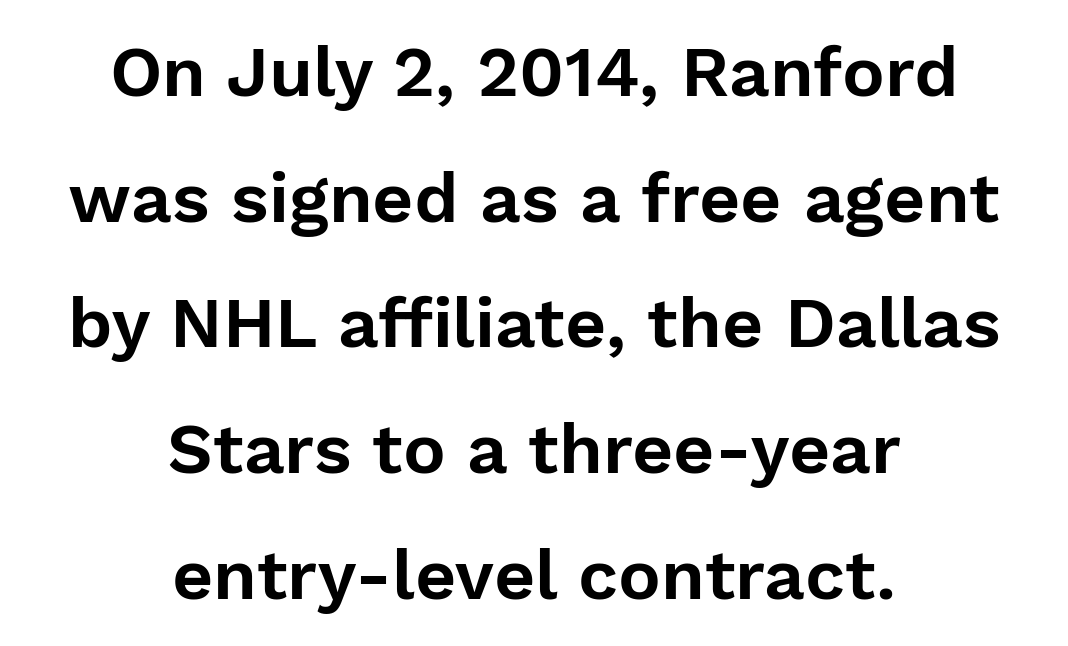
The image shows 71 px sans-serif type, upright; set centered, line spacing 1.77x, normal letter spacing, not underlined; low stroke contrast and a medium x-height.
